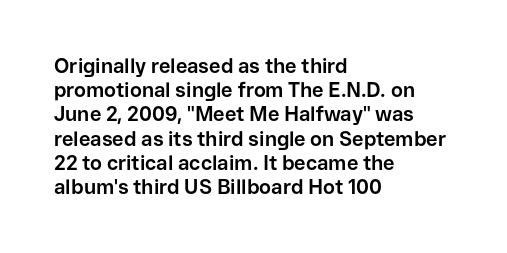
The image shows 20 px bold type, upright; set left-aligned, line spacing 1.21x, normal letter spacing, not underlined.
